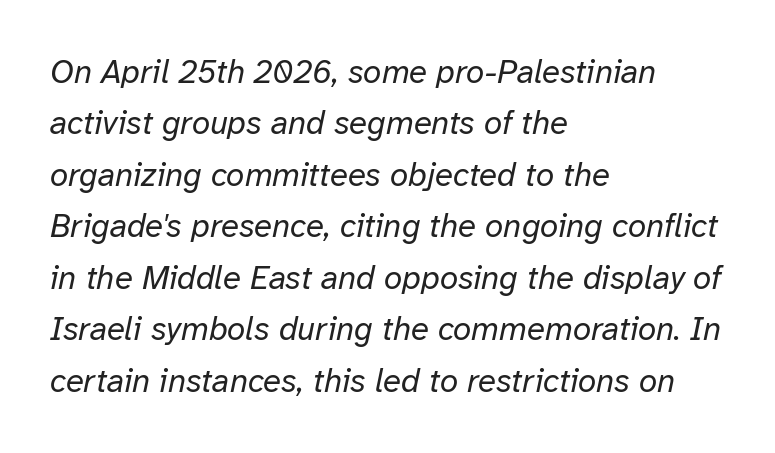
Q: Is the text bold? A: No.
Q: Is the text italic (slanted)? A: Yes, it leans right by about 12 degrees.
Q: Is the text underlined? A: No.
Q: How is the paragraph aligned? A: Left-aligned.
Q: Is the spacing between letters normal or unusually wide? A: Normal.
Q: Is the spacing between lines tight, normal or loose? A: Normal.
Q: Width (condensed, normal, or wide)? A: Normal.
Q: Stroke contrast? A: Low.
Q: x-height? A: Medium.
Q: Monospaced? A: No.
